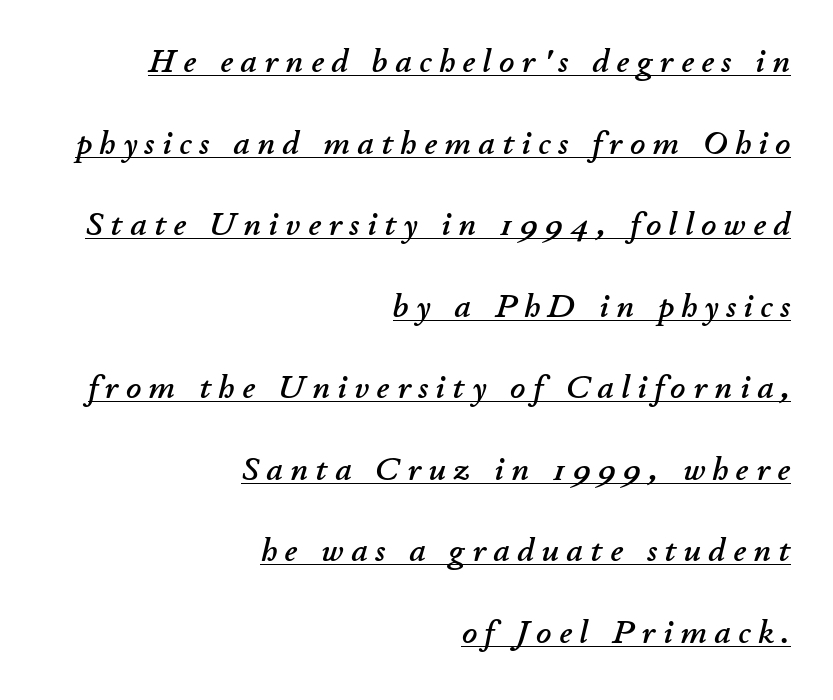
The image shows 33 px text type, italic (leaning right); set right-aligned, loose line spacing (2.47x), unusually wide letter spacing (+0.23 em), underlined; low stroke contrast and a small x-height.
